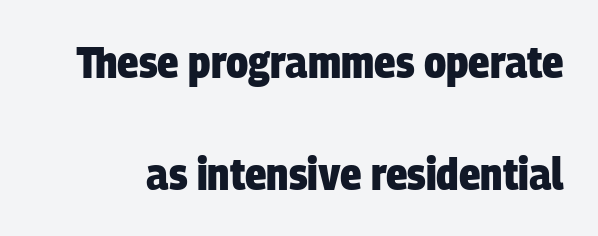
Q: Is the text bold? A: Yes.
Q: Is the typeface a serif or a sans-serif typeface? A: Sans-serif.
Q: Is the text underlined? A: No.
Q: Is the spacing between letters normal or unusually wide? A: Normal.
Q: Is the spacing between lines tight, normal or loose? A: Loose.
Q: Width (condensed, normal, or wide)? A: Condensed.
Q: Stroke contrast? A: Low.
Q: x-height? A: Large.
Q: Monospaced? A: No.
